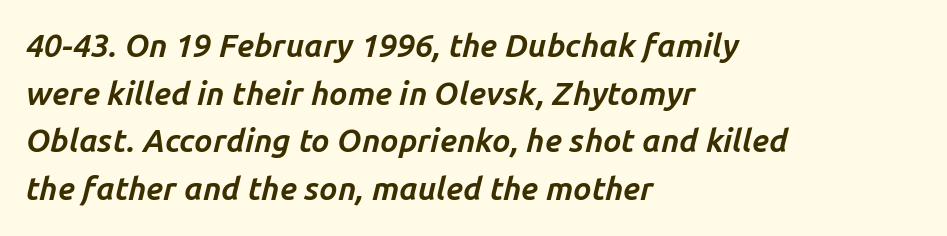
The image shows 32 px bold type, italic (leaning right); set left-aligned, normal line spacing (1.49x), normal letter spacing, not underlined; low stroke contrast and a medium x-height.
